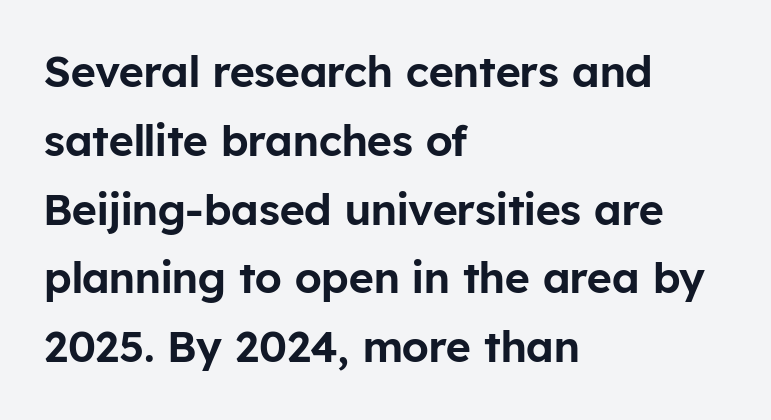
Every character sits straight up, as roman type does. You could not count columns in this text — the font is proportionally spaced. Anything drawn beneath the words? Only blank space. One-word summary of the alignment: left. Vertical spacing — default. Regarding serifs, this sample does without them.
